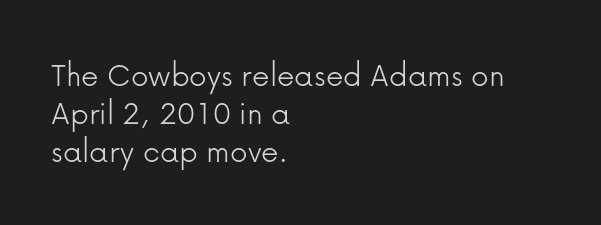
Short and long lines alike share a common starting point at left. The passage shown is typed in a proportional face where columns would drift. Ink coverage per letter is moderate at most. The line-height multiplier appears low, near solid setting.
